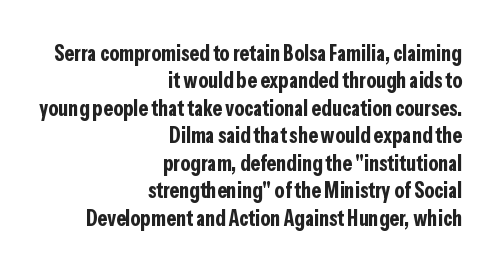
{"italic": "no", "bold": "yes", "underline": "no", "align": "right", "line_spacing": "normal", "line_spacing_ratio": 1.25, "letter_spacing": "normal", "letter_spacing_em": 0.0, "glyph_px": 22}
